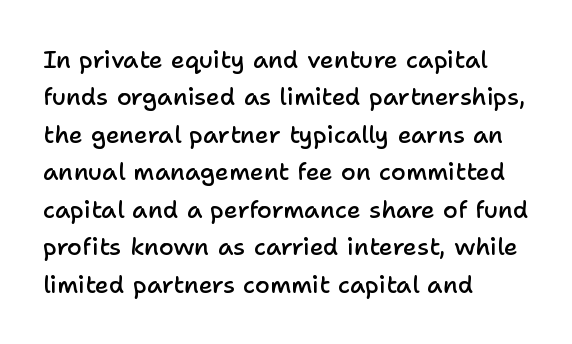
{"italic": "no", "bold": "semi", "underline": "no", "align": "left", "line_spacing": "normal", "line_spacing_ratio": 1.56, "letter_spacing": "normal", "letter_spacing_em": 0.0, "glyph_px": 24}
